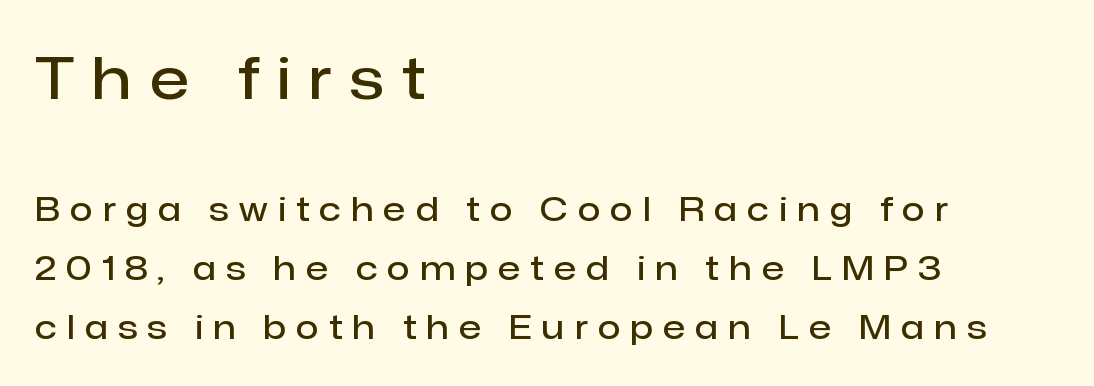
Tracking here is generous; glyphs stand well apart from one another. The paragraph has a hard left edge and a soft right edge. Heft: intermediate — a semibold. Nope, not italic — everything's standing straight.
